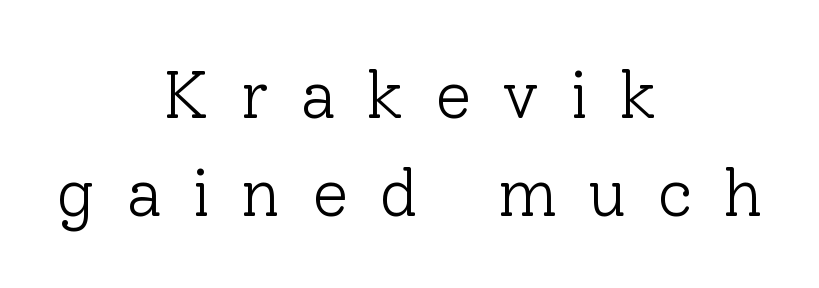
Nobody drew a line under any word here. Varying glyph widths throughout — classic text-font behaviour. The font family rendered here belongs to the serif group. Posture: straight, roman, zero tilt.
